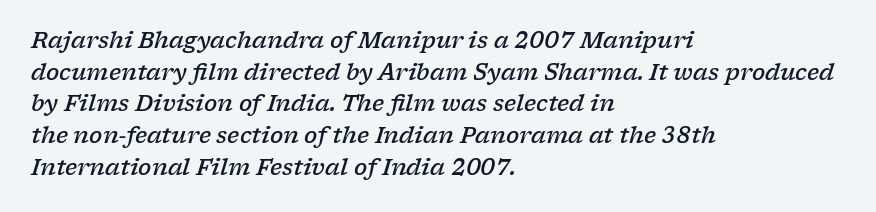
The image shows 22 px text type, italic (leaning right); set left-aligned, normal line spacing (1.44x), normal letter spacing, not underlined.
